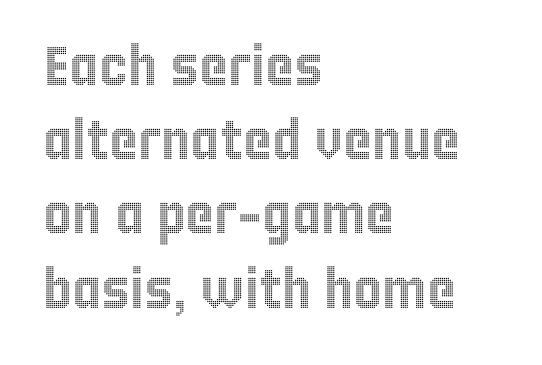
Rows of type keep a routine distance in the vertical direction. Do the characters align in a grid? No, the font is proportional. Underline: absent. The typesetter chose a ragged-right arrangement here. Letter spacing: default. This sample uses an upright cut, with every glyph sitting square on the baseline.
